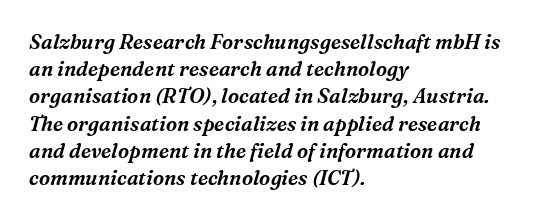
Letters rest on an invisible, unmarked baseline. Students, note that the glyphs here touch the page at normal intervals. Line spacing here is normal. The text carries the slant typical of an italic or oblique font. Notice how the passage keeps a crisp vertical edge on the left only.
